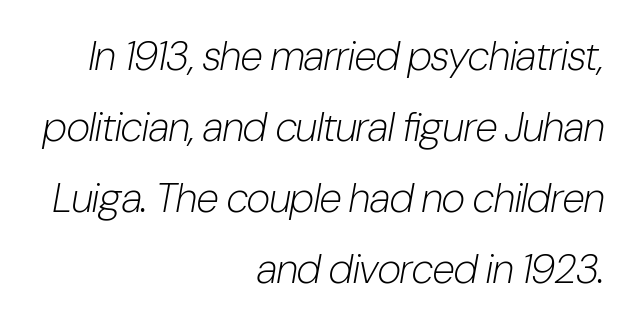
The image shows 41 px light, condensed type, italic (leaning right); set right-aligned, line spacing 1.73x, normal letter spacing, not underlined; low stroke contrast and a medium x-height.
